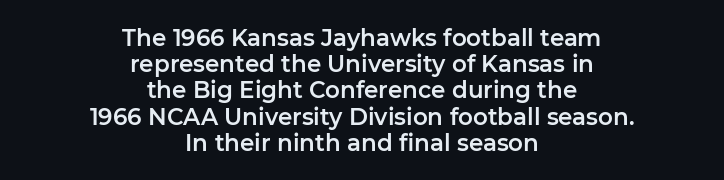
When letters stand straight like this, we call the style roman or upright. The letters sit at their default tracking, neither squeezed nor spread. Compared with typical paragraphs, the rows here are closer together. The gap between lines stays unmarked. Each line is balanced around a shared central axis.
